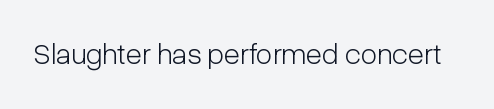
Q: Is the text bold? A: No.
Q: Is the text italic (slanted)? A: No, it is upright.
Q: Is the typeface a serif or a sans-serif typeface? A: Sans-serif.
Q: Is the text underlined? A: No.
Q: Is the spacing between letters normal or unusually wide? A: Normal.
Q: Width (condensed, normal, or wide)? A: Condensed.
Q: Stroke contrast? A: Low.
Q: x-height? A: Medium.
Q: Monospaced? A: No.
